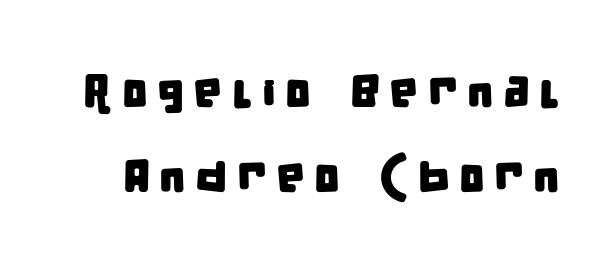
Q: Is the typeface a serif or a sans-serif typeface? A: Sans-serif.
Q: Is the text underlined? A: No.
Q: Is the spacing between letters normal or unusually wide? A: Unusually wide.
Q: Width (condensed, normal, or wide)? A: Condensed.
Q: Stroke contrast? A: Low.
Q: x-height? A: Large.
Q: Monospaced? A: No.
